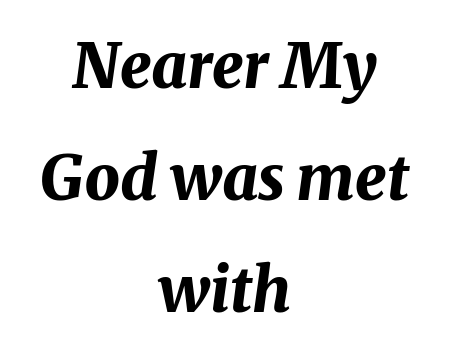
Q: Is the text bold? A: Yes.
Q: Is the text italic (slanted)? A: Yes, it leans right by about 8 degrees.
Q: Is the text underlined? A: No.
Q: How is the paragraph aligned? A: Centered.
Q: Is the spacing between letters normal or unusually wide? A: Normal.
Q: Width (condensed, normal, or wide)? A: Normal.
Q: Stroke contrast? A: Medium.
Q: x-height? A: Medium.
Q: Monospaced? A: No.
